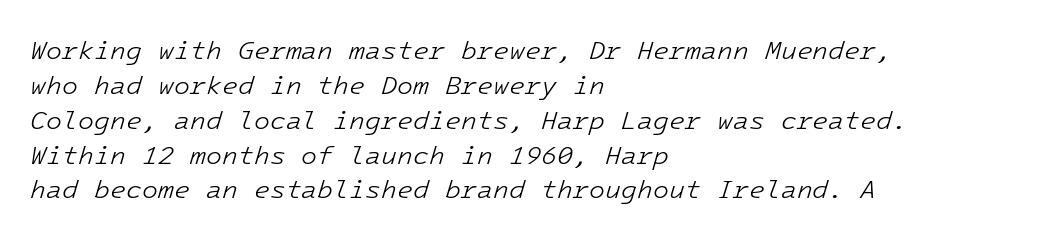
Q: Is the text bold? A: No.
Q: Is the text italic (slanted)? A: Yes, it leans right by about 16 degrees.
Q: Is the text underlined? A: No.
Q: How is the paragraph aligned? A: Left-aligned.
Q: Is the spacing between letters normal or unusually wide? A: Normal.
Q: Is the spacing between lines tight, normal or loose? A: Normal.
